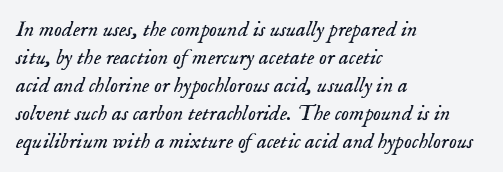
{"italic": "yes", "lean": "right", "slant_degrees": 18, "bold": "no", "underline": "no", "align": "left", "line_spacing": "normal", "line_spacing_ratio": 1.27, "letter_spacing": "normal", "letter_spacing_em": 0.0, "glyph_px": 22}
